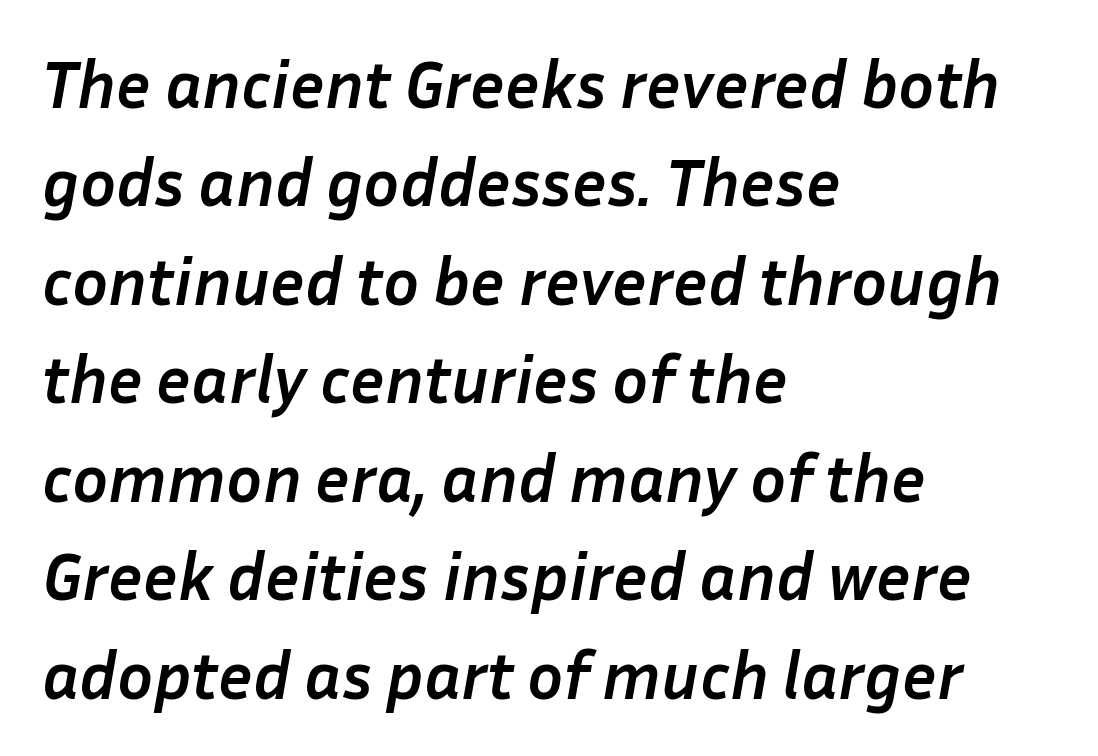
Q: Is the text bold? A: Yes.
Q: Is the text italic (slanted)? A: Yes, it leans right by about 10 degrees.
Q: Is the text underlined? A: No.
Q: How is the paragraph aligned? A: Left-aligned.
Q: Is the spacing between letters normal or unusually wide? A: Normal.
Q: Is the spacing between lines tight, normal or loose? A: Normal.
Q: Width (condensed, normal, or wide)? A: Normal.
Q: Stroke contrast? A: Low.
Q: x-height? A: Medium.
Q: Monospaced? A: No.
